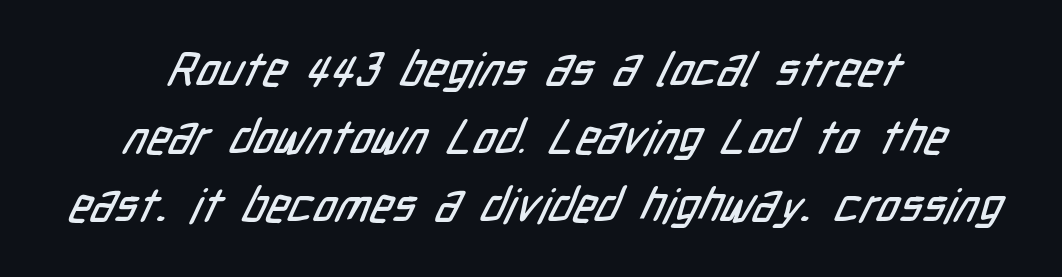
{"serif": "no", "width": "condensed", "stroke_contrast": "low", "x_height": "medium", "monospaced": "no", "underline": "no", "align": "center", "line_spacing": "normal", "line_spacing_ratio": 1.45, "letter_spacing": "normal", "letter_spacing_em": 0.0, "glyph_px": 47}
